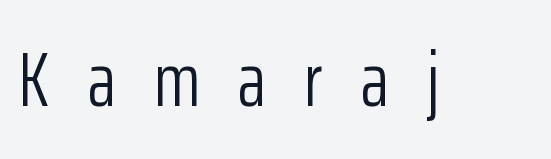
{"serif": "no", "italic": "no", "bold": "no", "weight": "light", "width": "condensed", "stroke_contrast": "low", "x_height": "medium", "monospaced": "no", "underline": "no", "letter_spacing": "wide", "letter_spacing_em": 0.5, "glyph_px": 76}
